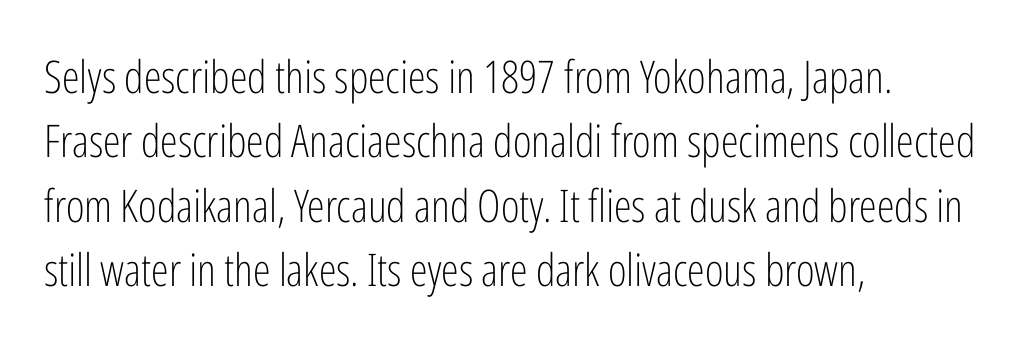
{"serif": "no", "italic": "no", "bold": "no", "weight": "light", "width": "condensed", "stroke_contrast": "low", "x_height": "medium", "monospaced": "no", "underline": "no", "align": "left", "line_spacing": "normal", "line_spacing_ratio": 1.43, "letter_spacing": "normal", "letter_spacing_em": 0.0, "glyph_px": 45}
